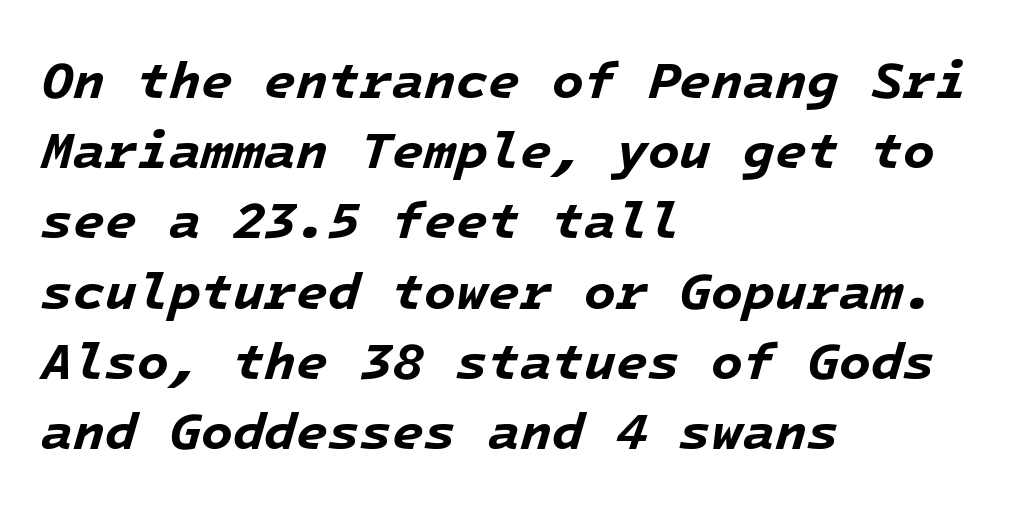
The image shows 52 px bold type, italic (leaning right), monospaced; set left-aligned, normal line spacing (1.35x), normal letter spacing, not underlined; low stroke contrast and a medium x-height.
